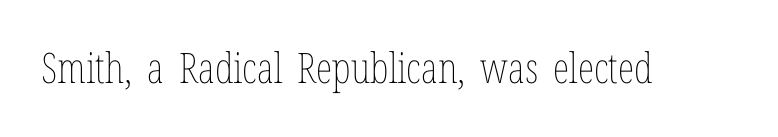
The image shows 42 px thin, condensed type, upright; set normal letter spacing, not underlined; low stroke contrast and a medium x-height.
